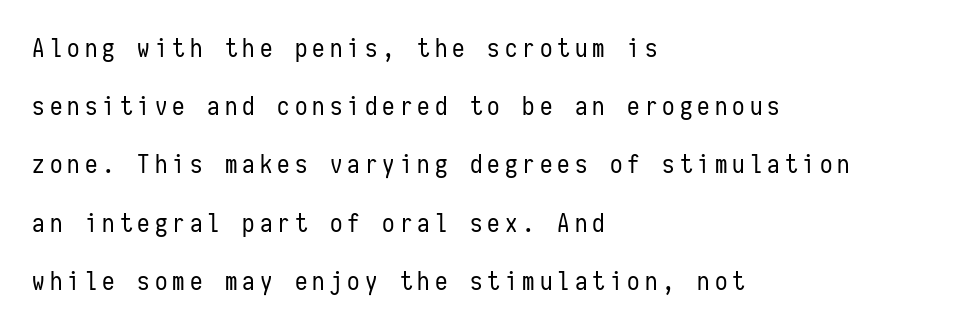
A light-to-regular cut is what we see here. Line starts are locked; line ends wander. Type without underlining. There is plenty of visible air inserted between adjacent glyphs. The specimen reads as upright at a glance.
